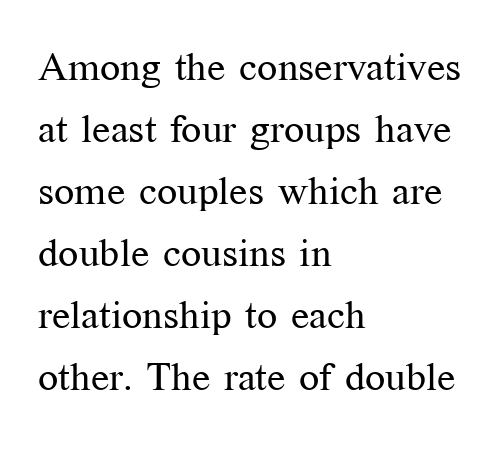
Tall strokes in this sample are plumb rather than angled. In terms of leading, this rendering sits right in the middle. The gap between lines stays unmarked. The rendering uses natural spacing where letterforms have individual widths.
